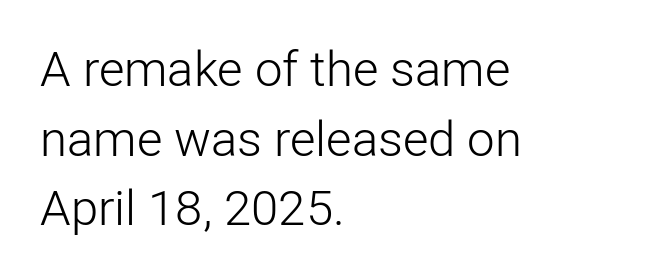
The image shows 49 px light sans-serif type, upright; set left-aligned, normal line spacing (1.42x), normal letter spacing, not underlined; low stroke contrast and a medium x-height.
